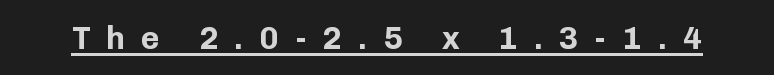
The image shows 32 px bold sans-serif type, upright; set unusually wide letter spacing (+0.5 em), underlined; low stroke contrast and a medium x-height.
